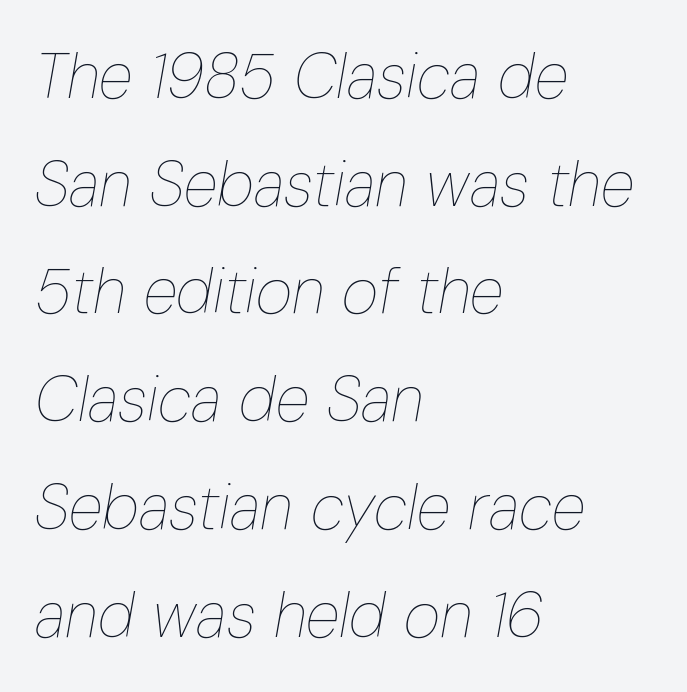
The image shows 63 px thin, condensed type, italic (leaning right); set left-aligned, line spacing 1.71x, normal letter spacing, not underlined; low stroke contrast and a medium x-height.
